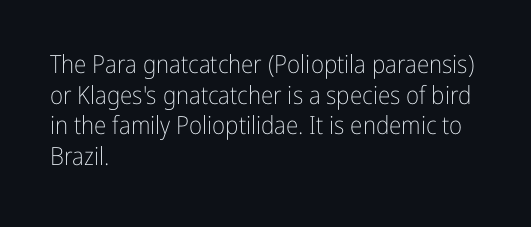
Q: Is the text bold? A: No.
Q: Is the text italic (slanted)? A: No, it is upright.
Q: Is the text underlined? A: No.
Q: How is the paragraph aligned? A: Left-aligned.
Q: Is the spacing between letters normal or unusually wide? A: Normal.
